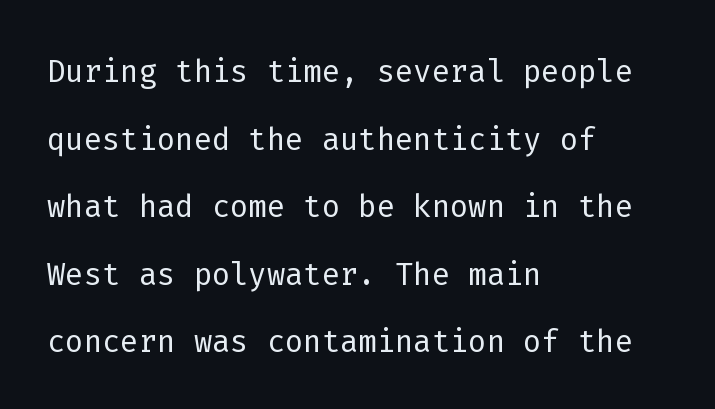
{"serif": "no", "italic": "no", "bold": "no", "weight": "light", "width": "normal", "stroke_contrast": "low", "x_height": "medium", "monospaced": "yes", "underline": "no", "align": "left", "line_spacing": "normal", "line_spacing_ratio": 1.57, "letter_spacing": "normal", "letter_spacing_em": 0.0, "glyph_px": 43}
